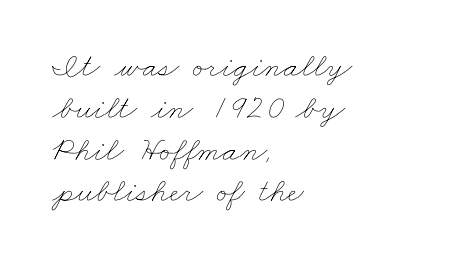
Q: Is the text bold? A: No.
Q: Is the text underlined? A: No.
Q: How is the paragraph aligned? A: Left-aligned.
Q: Is the spacing between letters normal or unusually wide? A: Normal.
Q: Width (condensed, normal, or wide)? A: Wide.
Q: Stroke contrast? A: Low.
Q: x-height? A: Small.
Q: Monospaced? A: No.
